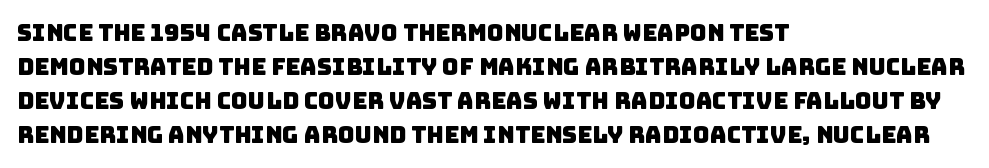
{"underline": "no", "align": "left", "line_spacing": "normal", "line_spacing_ratio": 1.48, "letter_spacing": "normal", "letter_spacing_em": 0.0, "glyph_px": 23}
